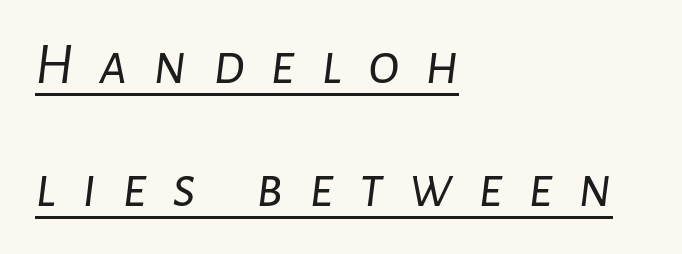
{"italic": "yes", "lean": "right", "slant_degrees": 7, "bold": "no", "weight": "light", "width": "normal", "stroke_contrast": "low", "x_height": "medium", "monospaced": "no", "underline": "yes", "align": "left", "line_spacing": "loose", "line_spacing_ratio": 2.09, "letter_spacing": "wide", "letter_spacing_em": 0.43, "glyph_px": 59}
